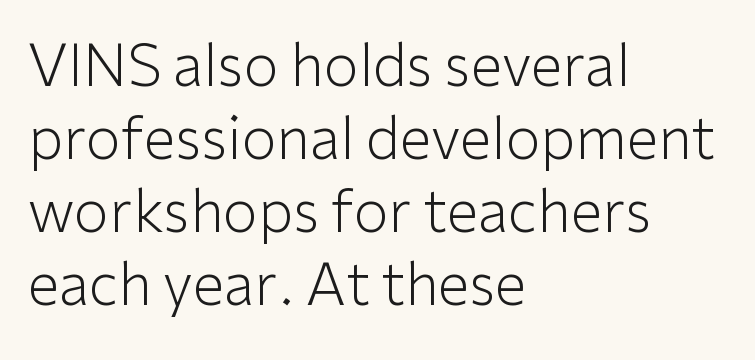
The image shows 57 px light sans-serif type, upright; set left-aligned, normal line spacing (1.28x), normal letter spacing, not underlined; low stroke contrast and a medium x-height.
